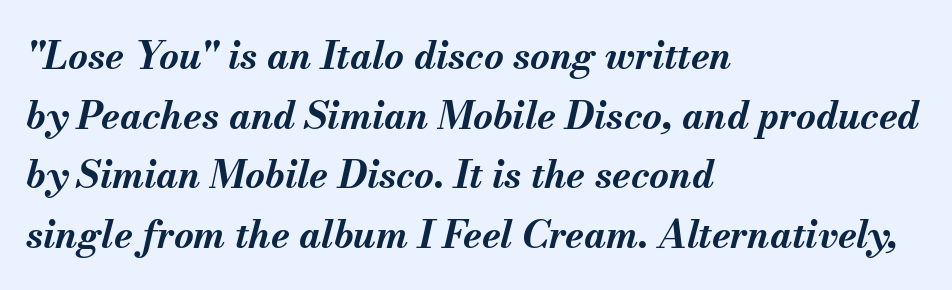
Q: Is the text bold? A: Yes.
Q: Is the text italic (slanted)? A: Yes, it leans right by about 13 degrees.
Q: Is the text underlined? A: No.
Q: How is the paragraph aligned? A: Left-aligned.
Q: Is the spacing between letters normal or unusually wide? A: Normal.
Q: Is the spacing between lines tight, normal or loose? A: Normal.
Q: Width (condensed, normal, or wide)? A: Normal.
Q: Stroke contrast? A: Medium.
Q: x-height? A: Small.
Q: Monospaced? A: No.
